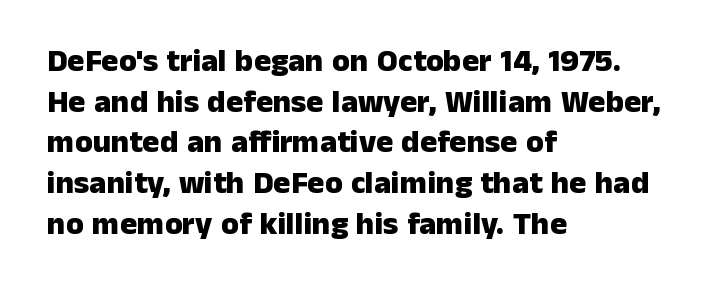
The image shows 32 px heavy sans-serif type, upright; set left-aligned, normal line spacing (1.27x), normal letter spacing, not underlined; low stroke contrast and a medium x-height.
